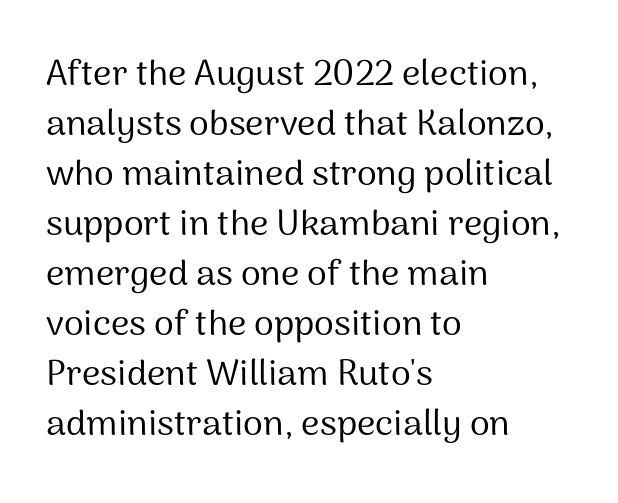
{"serif": "no", "italic": "no", "bold": "no", "weight": "regular", "width": "normal", "stroke_contrast": "medium", "x_height": "medium", "monospaced": "no", "underline": "no", "align": "left", "line_spacing": "normal", "line_spacing_ratio": 1.39, "letter_spacing": "normal", "letter_spacing_em": 0.0, "glyph_px": 36}
